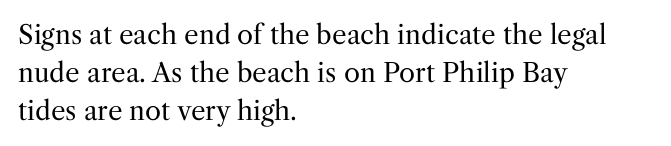
The vertical gap from one line to the next is medium. Quick note: underline off. The characters are drawn with everyday or finer stroke widths. A typesetter would mark this as roman, not italic. Caption: multi-line text, flush left, ragged right.
